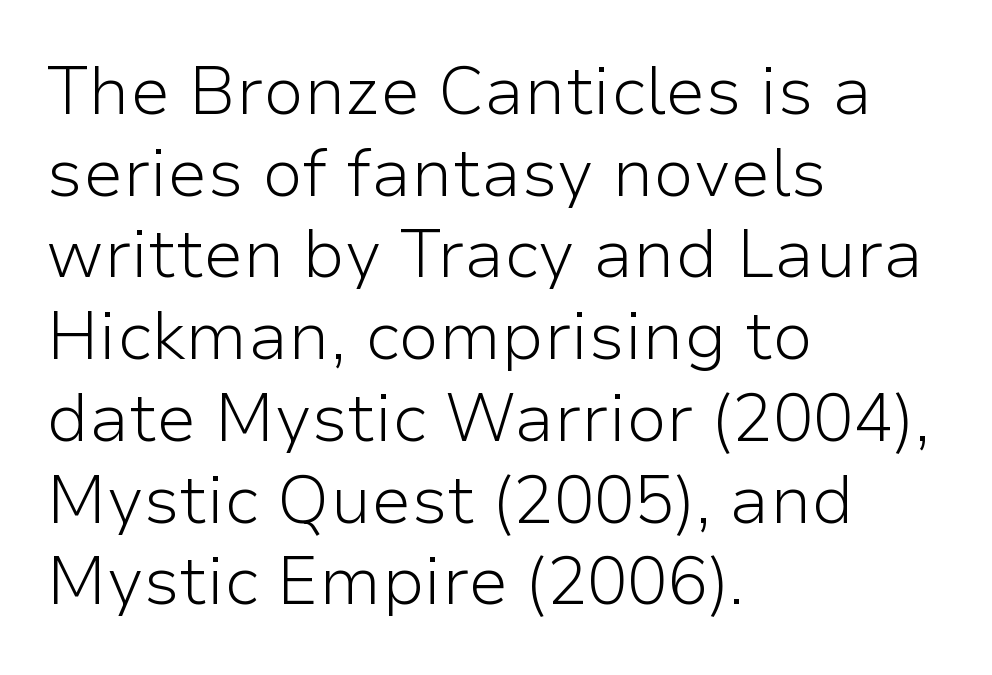
The image shows 67 px light sans-serif type, upright; set left-aligned, line spacing 1.22x, normal letter spacing, not underlined; low stroke contrast and a medium x-height.
